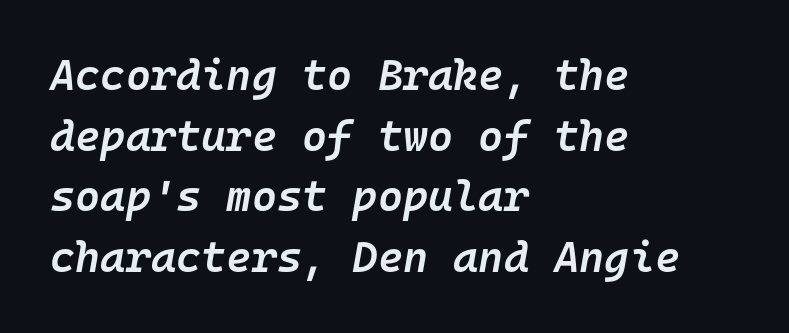
{"italic": "yes", "lean": "right", "slant_degrees": 10, "bold": "semi", "weight": "semibold", "width": "normal", "stroke_contrast": "low", "x_height": "medium", "monospaced": "yes", "underline": "no", "align": "left", "line_spacing": "normal", "line_spacing_ratio": 1.41, "letter_spacing": "normal", "letter_spacing_em": 0.0, "glyph_px": 43}
